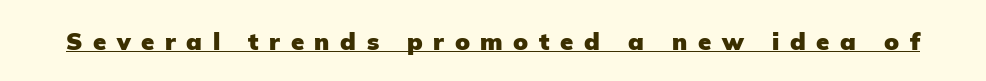
{"italic": "no", "bold": "yes", "underline": "yes", "letter_spacing": "wide", "letter_spacing_em": 0.44, "glyph_px": 24}
